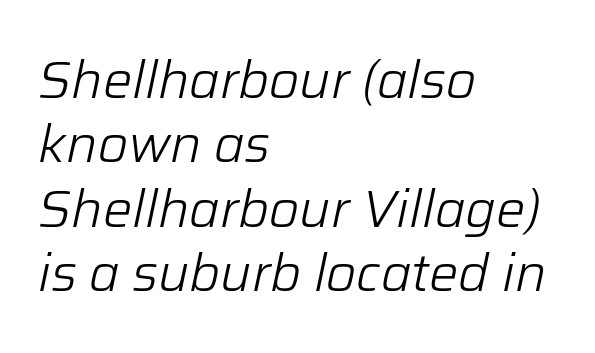
{"italic": "yes", "lean": "right", "slant_degrees": 12, "bold": "no", "weight": "light", "width": "normal", "stroke_contrast": "low", "x_height": "medium", "monospaced": "no", "underline": "no", "align": "left", "line_spacing_ratio": 1.24, "letter_spacing": "normal", "letter_spacing_em": 0.0, "glyph_px": 52}
